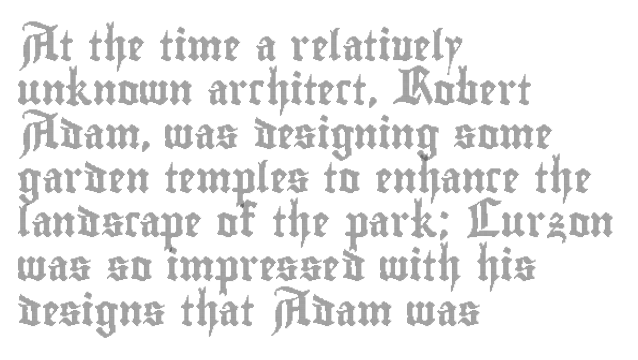
The image shows 30 px condensed type, upright; set left-aligned, normal line spacing (1.47x), normal letter spacing, not underlined; a small x-height.
